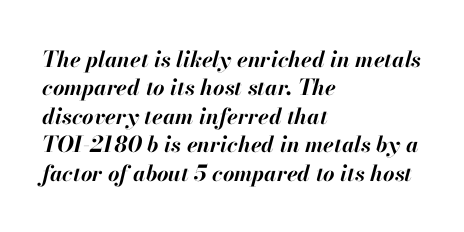
Strong, thick strokes mark this as bold type. Quick note: underline off. The paragraph has a hard left edge and a soft right edge. Default kerning and tracking; the words read as compact shapes.
